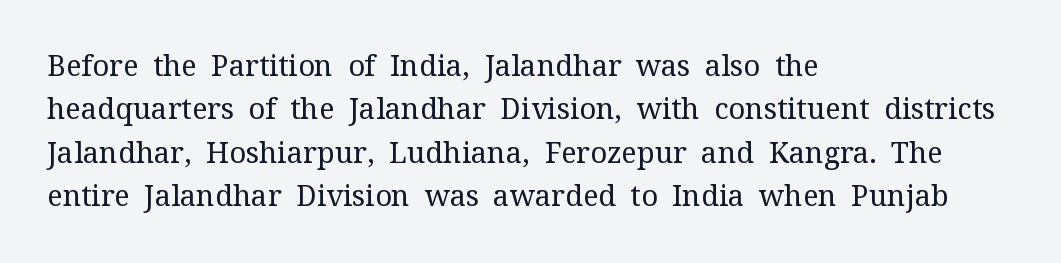
Q: Is the text bold? A: No.
Q: Is the text italic (slanted)? A: No, it is upright.
Q: Is the typeface a serif or a sans-serif typeface? A: Serif.
Q: Is the text underlined? A: No.
Q: How is the paragraph aligned? A: Left-aligned.
Q: Is the spacing between letters normal or unusually wide? A: Normal.
Q: Is the spacing between lines tight, normal or loose? A: Normal.
Q: Width (condensed, normal, or wide)? A: Normal.
Q: Stroke contrast? A: Medium.
Q: x-height? A: Medium.
Q: Monospaced? A: No.
